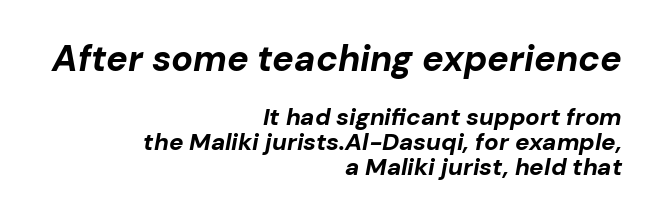
The letters are bold, with thick, heavy strokes. This sample is right-justified, so line beginnings fall wherever the words allow. Two sizes are in play, and the larger belongs to the first block. Leading: reduced.
